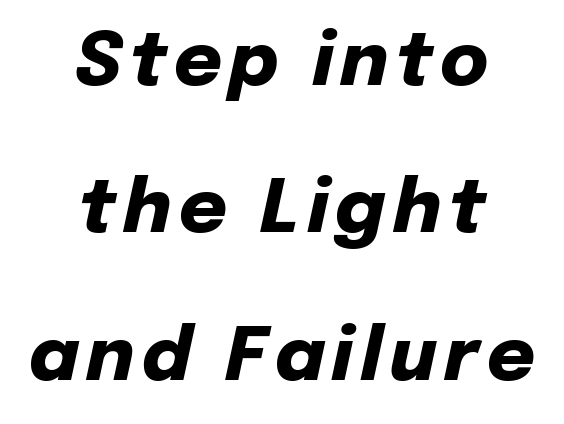
The image shows 74 px heavy type, italic (leaning right); set centered, loose line spacing (1.99x), not underlined; low stroke contrast and a medium x-height.
